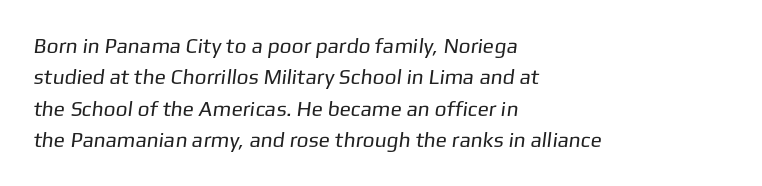
{"bold": "no", "underline": "no", "align": "left", "line_spacing": "normal", "line_spacing_ratio": 1.5, "letter_spacing": "normal", "letter_spacing_em": 0.0, "glyph_px": 21}
